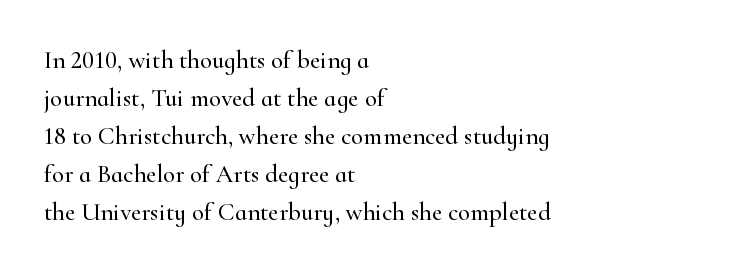
Q: Is the text italic (slanted)? A: No, it is upright.
Q: Is the text underlined? A: No.
Q: How is the paragraph aligned? A: Left-aligned.
Q: Is the spacing between letters normal or unusually wide? A: Normal.
Q: Is the spacing between lines tight, normal or loose? A: Normal.
